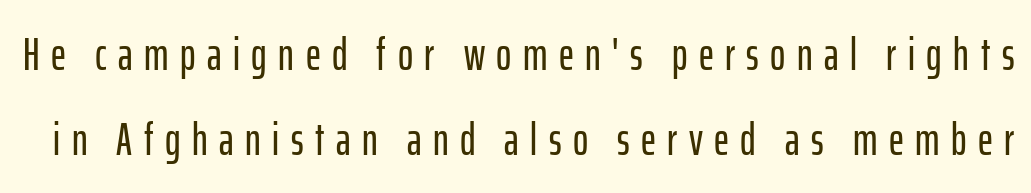
{"serif": "no", "italic": "no", "width": "condensed", "stroke_contrast": "low", "x_height": "medium", "monospaced": "no", "underline": "no", "line_spacing_ratio": 1.84, "letter_spacing": "wide", "letter_spacing_em": 0.25, "glyph_px": 46}
